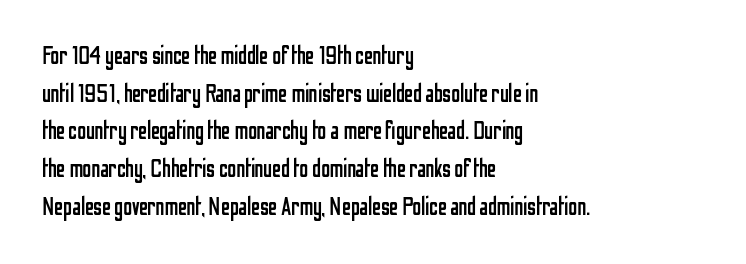
{"italic": "no", "bold": "no", "underline": "no", "align": "left", "line_spacing": "normal", "line_spacing_ratio": 1.51, "letter_spacing": "normal", "letter_spacing_em": 0.0, "glyph_px": 25}
